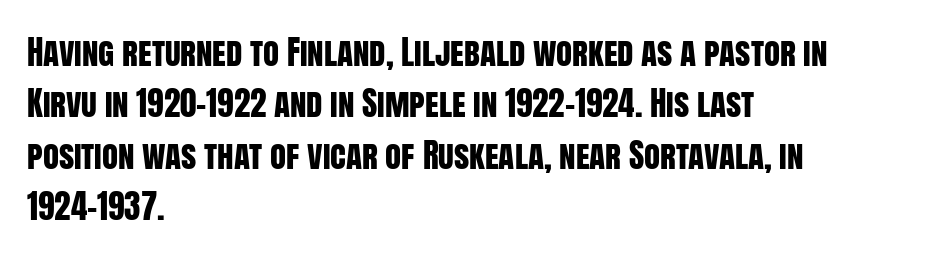
Inter-character spacing is left at the font's built-in metrics. Unlike italic type, these characters show no tilt at all. Vertical spacing — default. The typeface chosen for these lines omits serifs. The rag falls on the right side of this text block. Think of a printed novel: that variable character pitch is what you see here.
